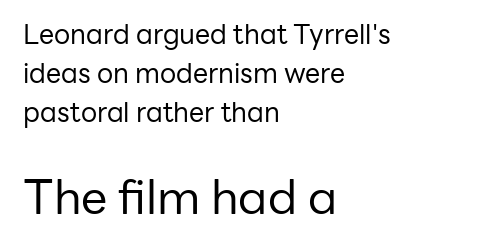
The image shows 47 px regular-weight sans-serif type, upright; set left-aligned, normal line spacing (1.45x), normal letter spacing, not underlined; the second (bottom) block is 1.74x larger; low stroke contrast and a medium x-height.
